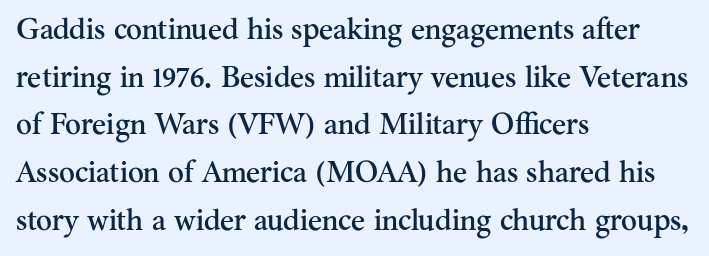
The image shows 30 px serif type, upright; set left-aligned, normal line spacing (1.59x), normal letter spacing, not underlined; medium stroke contrast and a small x-height.
